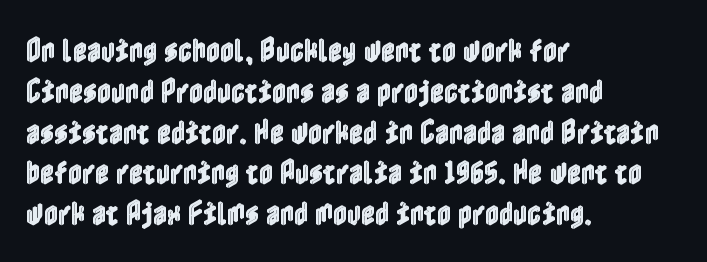
The typography opts for an upright posture over an oblique one. Descenders hang freely into open space. The rag falls on the right side of this text block. No extra tracking has been applied to these lines. Does the leading feel generous? No, just average.
